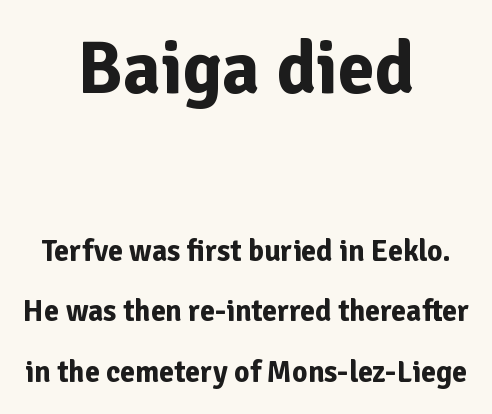
{"serif": "no", "italic": "no", "bold": "yes", "weight": "bold", "width": "normal", "stroke_contrast": "low", "x_height": "medium", "monospaced": "no", "underline": "no", "align": "center", "line_spacing": "loose", "line_spacing_ratio": 2.02, "letter_spacing": "normal", "letter_spacing_em": 0.0, "larger_block": "first", "size_ratio": 2.47, "glyph_px": 74}
